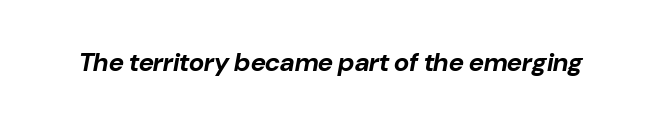
The baseline area is clear. The face used here has a pronounced slope to its letters. The face used here has the dense, thick strokes of a bold. Between one letter and the next there's only the usual sliver of space.
